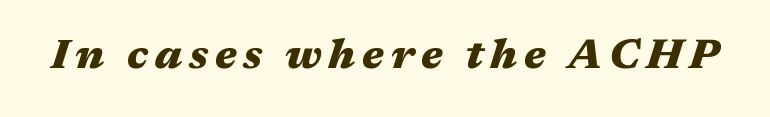
Q: Is the text bold? A: Yes.
Q: Is the text italic (slanted)? A: Yes, it leans right by about 17 degrees.
Q: Is the text underlined? A: No.
Q: Width (condensed, normal, or wide)? A: Wide.
Q: Stroke contrast? A: Medium.
Q: x-height? A: Medium.
Q: Monospaced? A: No.
